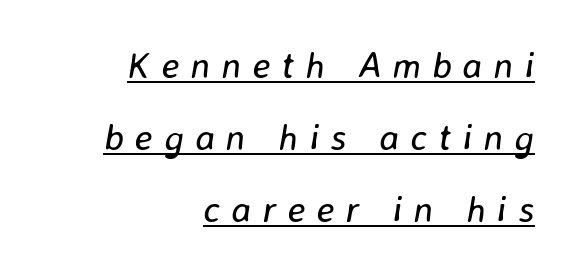
The image shows 37 px regular-weight type, italic (leaning right); set right-aligned, loose line spacing (1.95x), unusually wide letter spacing (+0.3 em), underlined; low stroke contrast and a medium x-height.
